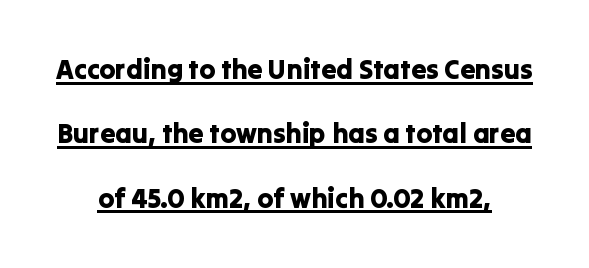
Q: Is the text italic (slanted)? A: No, it is upright.
Q: Is the text underlined? A: Yes.
Q: Is the spacing between letters normal or unusually wide? A: Normal.
Q: Is the spacing between lines tight, normal or loose? A: Loose.
